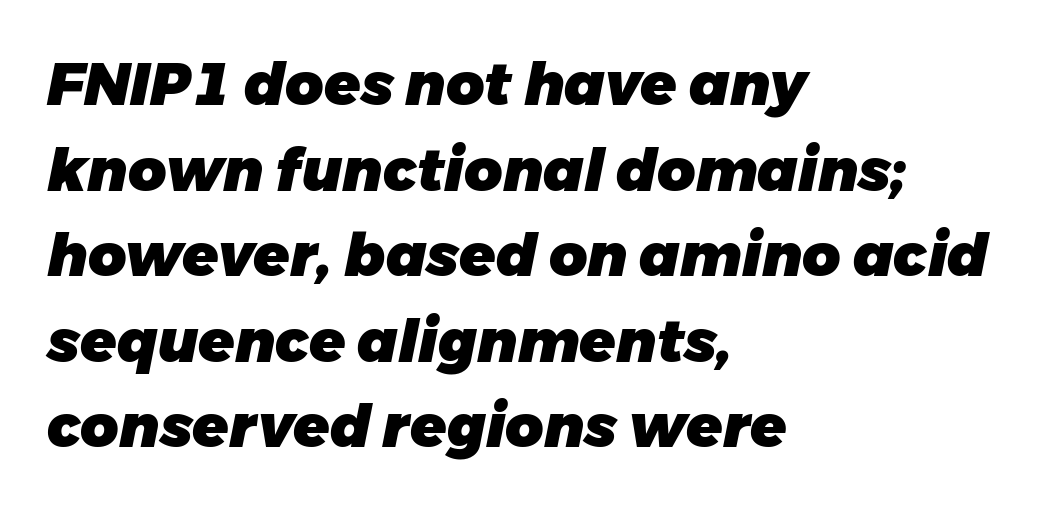
The image shows 59 px heavy type, italic (leaning right); set left-aligned, normal line spacing (1.45x), normal letter spacing, not underlined; low stroke contrast and a medium x-height.
